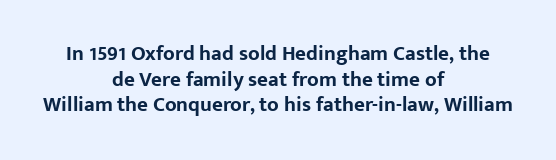
A bare baseline throughout the passage. Visually the block forms a symmetrical silhouette, jagged on both flanks. Notice how thick the strokes are: this is what a full bold looks like. This rendering leaves character spacing at its baseline value.
